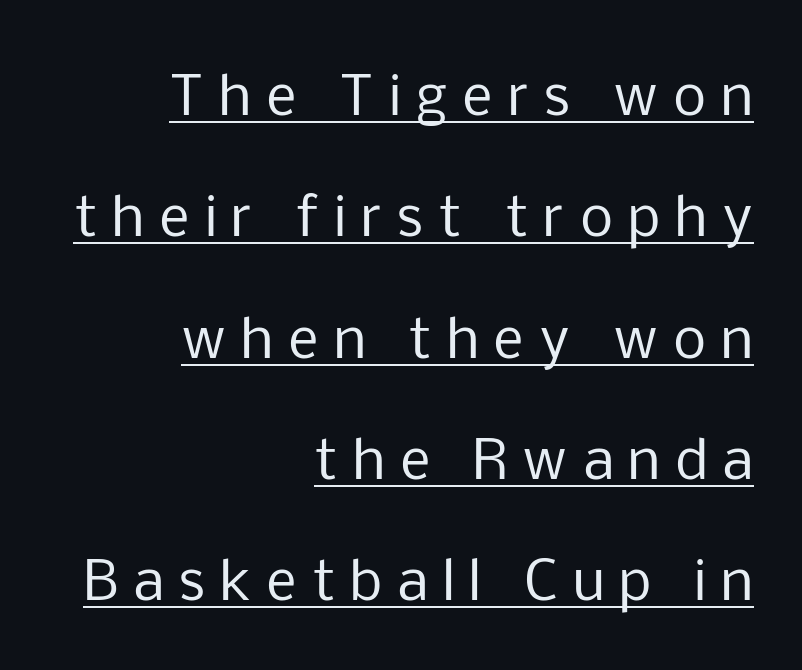
{"serif": "no", "italic": "no", "bold": "no", "weight": "regular", "width": "normal", "stroke_contrast": "low", "x_height": "medium", "monospaced": "no", "underline": "yes", "align": "right", "line_spacing": "loose", "line_spacing_ratio": 2.29, "letter_spacing": "wide", "letter_spacing_em": 0.28, "glyph_px": 53}
